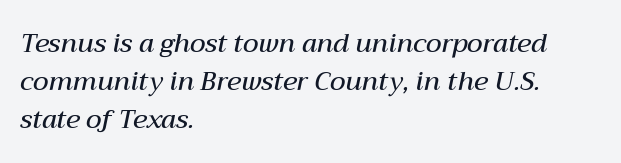
Q: Is the text bold? A: Semi-bold.
Q: Is the text italic (slanted)? A: Yes, it leans right by about 12 degrees.
Q: Is the text underlined? A: No.
Q: How is the paragraph aligned? A: Left-aligned.
Q: Is the spacing between letters normal or unusually wide? A: Normal.
Q: Is the spacing between lines tight, normal or loose? A: Normal.
